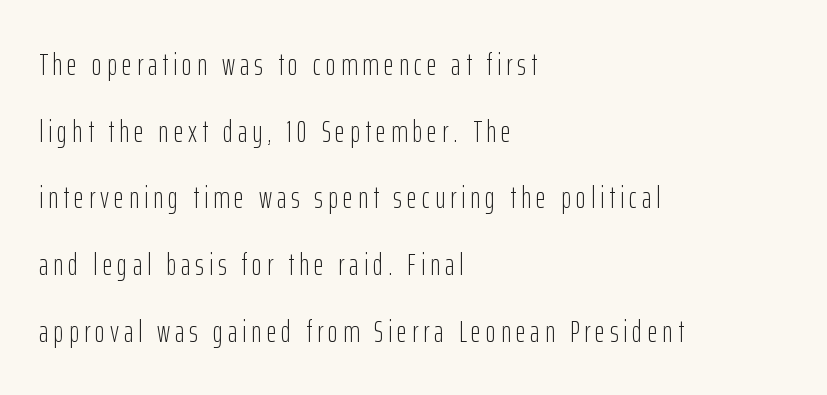
{"serif": "no", "italic": "no", "bold": "no", "weight": "light", "width": "condensed", "stroke_contrast": "low", "x_height": "medium", "monospaced": "no", "underline": "no", "align": "left", "line_spacing": "loose", "line_spacing_ratio": 2.15, "glyph_px": 31}
